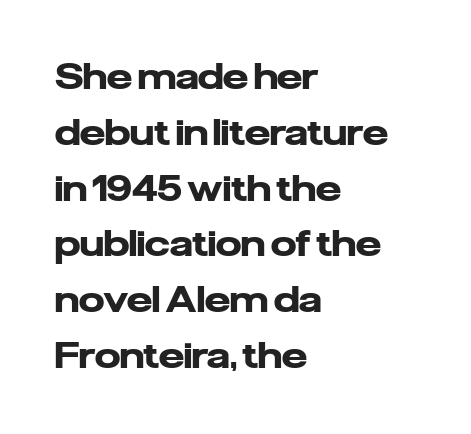
{"serif": "no", "italic": "no", "bold": "yes", "weight": "heavy", "width": "normal", "stroke_contrast": "low", "x_height": "medium", "monospaced": "no", "underline": "no", "align": "left", "line_spacing": "normal", "line_spacing_ratio": 1.55, "letter_spacing": "normal", "letter_spacing_em": 0.0, "glyph_px": 36}
